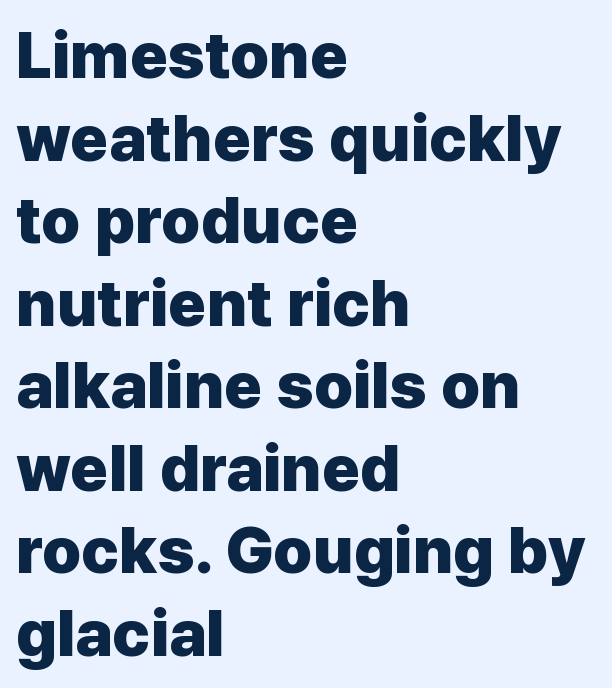
{"serif": "no", "italic": "no", "bold": "yes", "weight": "heavy", "width": "normal", "stroke_contrast": "low", "x_height": "medium", "monospaced": "no", "underline": "no", "align": "left", "line_spacing": "normal", "line_spacing_ratio": 1.27, "letter_spacing": "normal", "letter_spacing_em": 0.0, "glyph_px": 65}
